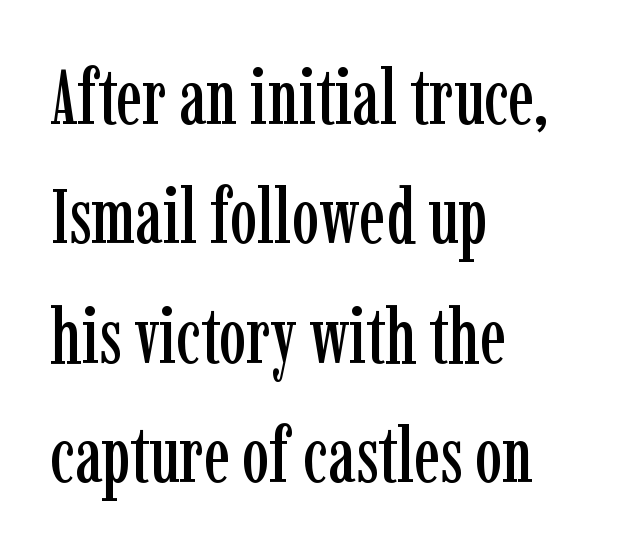
{"serif": "yes", "italic": "no", "width": "condensed", "stroke_contrast": "low", "x_height": "medium", "monospaced": "no", "underline": "no", "align": "left", "line_spacing": "normal", "line_spacing_ratio": 1.55, "letter_spacing": "normal", "letter_spacing_em": 0.0, "glyph_px": 77}
